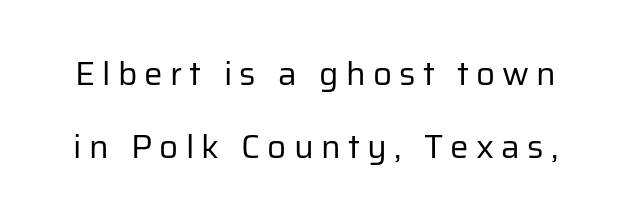
{"serif": "no", "italic": "no", "bold": "no", "weight": "regular", "width": "normal", "stroke_contrast": "low", "x_height": "medium", "monospaced": "no", "underline": "no", "line_spacing": "loose", "line_spacing_ratio": 2.2, "letter_spacing": "wide", "letter_spacing_em": 0.22, "glyph_px": 33}
